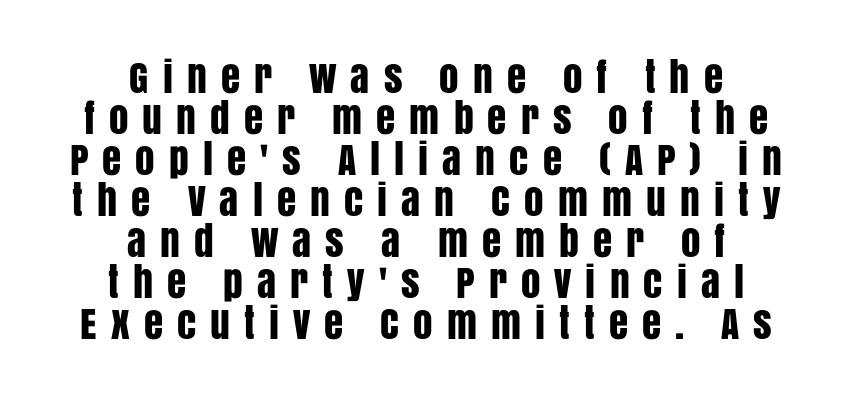
The image shows 39 px condensed sans-serif type, upright; set centered, tight line spacing (1.05x), unusually wide letter spacing (+0.36 em), not underlined; low stroke contrast and a large x-height.
